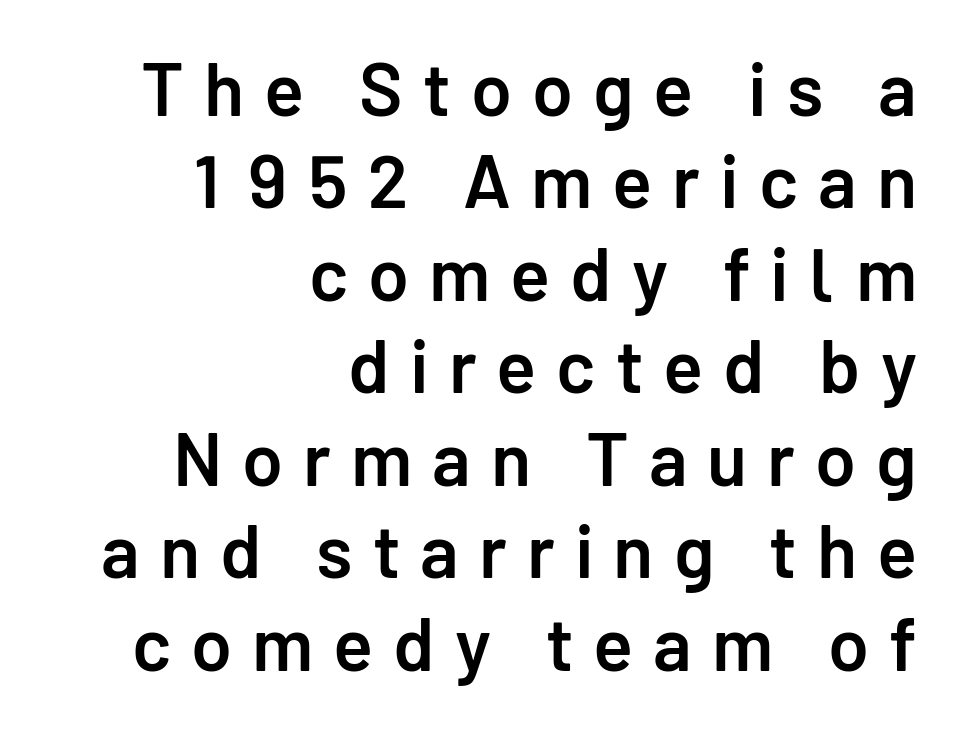
Whoever set this chose a conventional vertical rhythm. A fair bit of extra ink — the face is semibold, not bold. The face used here is proportionally spaced, like ordinary book or web type. Lines of text with bare space underneath. Caption: expanded tracking, letters set apart. Posture: straight, roman, zero tilt.
